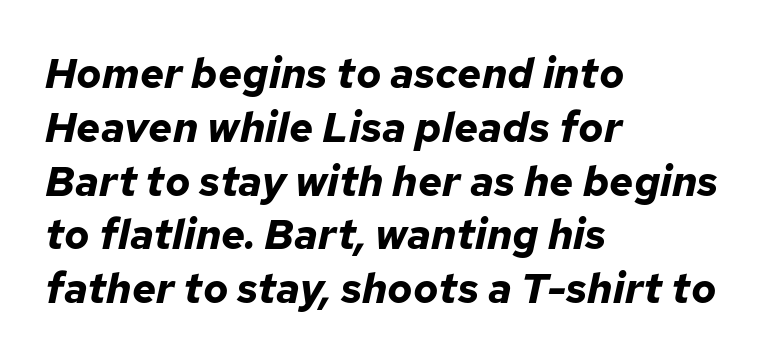
{"italic": "yes", "lean": "right", "slant_degrees": 12, "bold": "yes", "weight": "bold", "width": "normal", "stroke_contrast": "low", "x_height": "medium", "monospaced": "no", "underline": "no", "align": "left", "line_spacing": "normal", "line_spacing_ratio": 1.28, "letter_spacing": "normal", "letter_spacing_em": 0.0, "glyph_px": 42}
